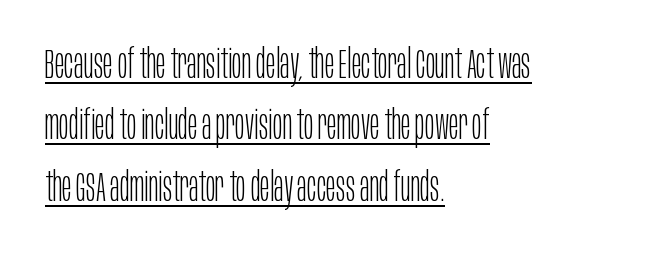
The image shows 41 px light, condensed sans-serif type, upright; set left-aligned, normal line spacing (1.5x), normal letter spacing, underlined; low stroke contrast and a large x-height.
